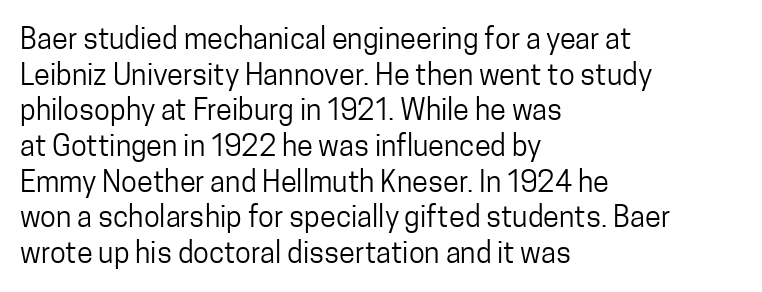
{"serif": "no", "italic": "no", "bold": "no", "weight": "regular", "width": "condensed", "stroke_contrast": "low", "x_height": "medium", "monospaced": "no", "underline": "no", "align": "left", "line_spacing_ratio": 1.23, "letter_spacing": "normal", "letter_spacing_em": 0.0, "glyph_px": 29}
